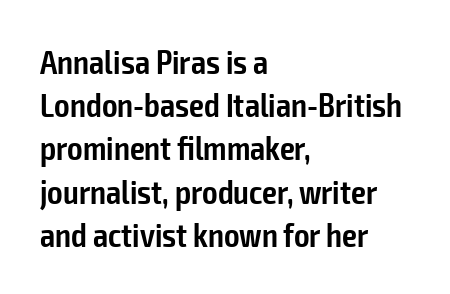
{"serif": "no", "italic": "no", "bold": "semi", "weight": "semibold", "width": "condensed", "stroke_contrast": "low", "x_height": "medium", "monospaced": "no", "underline": "no", "align": "left", "line_spacing": "normal", "line_spacing_ratio": 1.31, "letter_spacing": "normal", "letter_spacing_em": 0.0, "glyph_px": 33}
